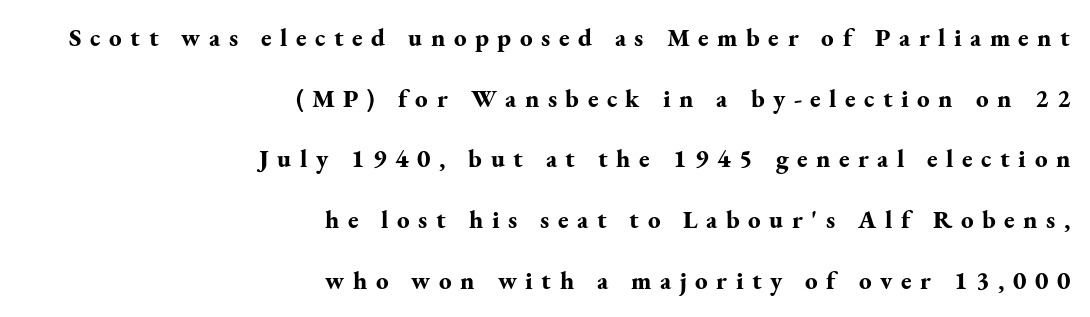
Q: Is the text bold? A: Yes.
Q: Is the text italic (slanted)? A: No, it is upright.
Q: Is the text underlined? A: No.
Q: How is the paragraph aligned? A: Right-aligned.
Q: Is the spacing between letters normal or unusually wide? A: Unusually wide.
Q: Is the spacing between lines tight, normal or loose? A: Loose.
